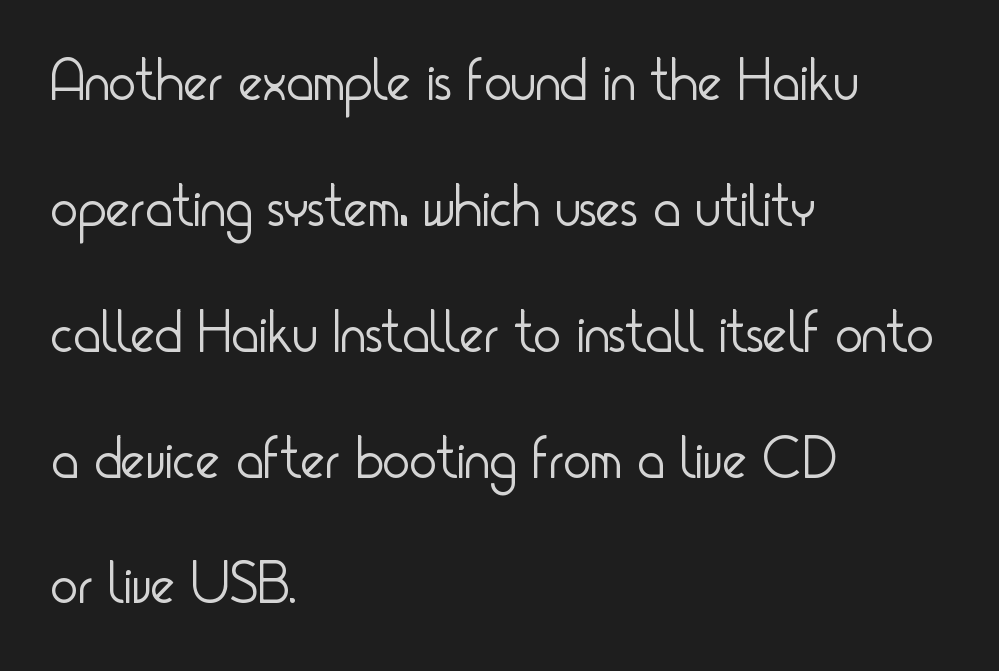
The face used here is proportionally spaced, like ordinary book or web type. Regarding leading, the lines here are spaced well apart. It's the straight-up-and-down kind of type. Alignment: flush left. Lines of text with bare space underneath. Each word holds together tightly as a unit, with standard inter-letter gaps.
